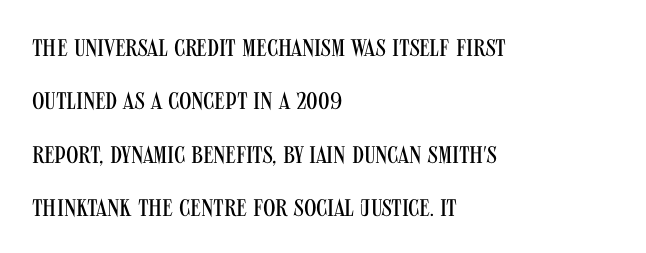
Q: Is the text bold? A: No.
Q: Is the text italic (slanted)? A: No, it is upright.
Q: Is the text underlined? A: No.
Q: How is the paragraph aligned? A: Left-aligned.
Q: Is the spacing between letters normal or unusually wide? A: Normal.
Q: Is the spacing between lines tight, normal or loose? A: Loose.
